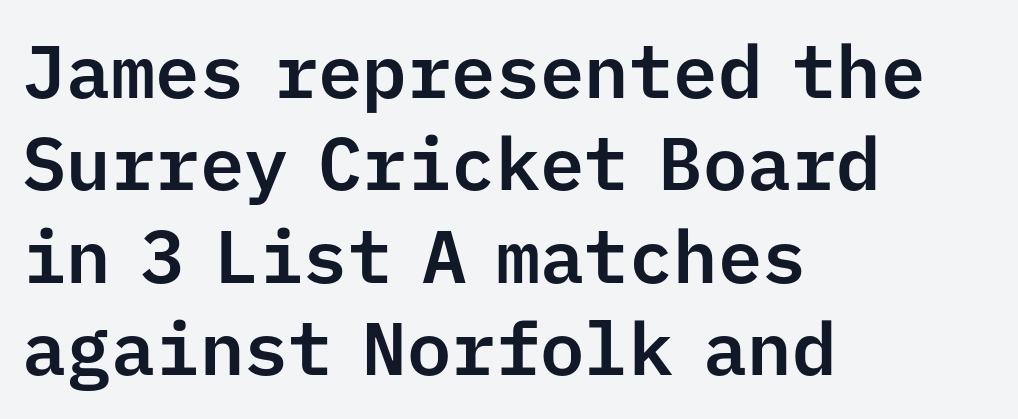
{"serif": "no", "italic": "no", "width": "normal", "stroke_contrast": "low", "x_height": "medium", "monospaced": "yes", "underline": "no", "align": "left", "line_spacing": "normal", "line_spacing_ratio": 1.25, "letter_spacing": "normal", "letter_spacing_em": 0.0, "glyph_px": 74}
